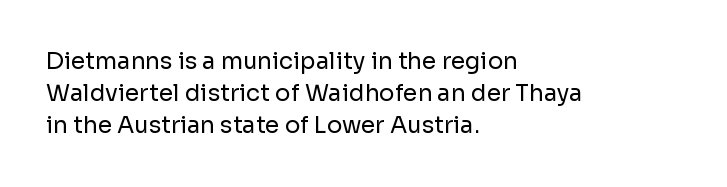
Regarding leading, the lines here are spaced in the standard way. The setting favours the left margin, as ordinary paragraphs usually do. The typeface has the unassuming heft of standard copy or less. The tracking reads as untouched default to a designer's eye. Type without underlining. Vertical strokes here are truly vertical.
